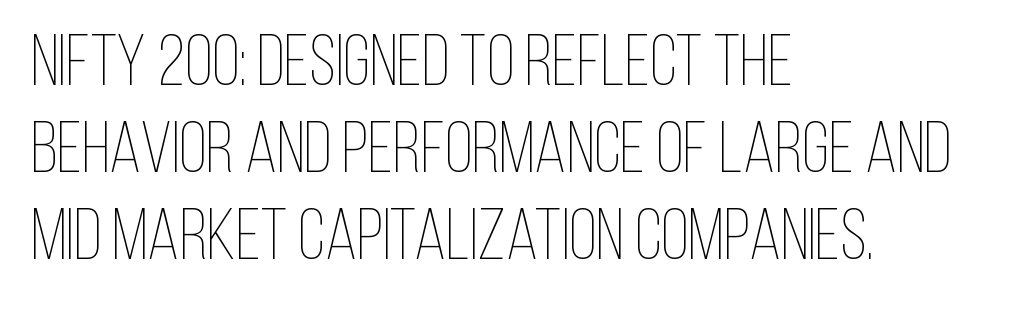
The image shows 72 px thin, condensed type, upright; set left-aligned, line spacing 1.21x, normal letter spacing, not underlined; low stroke contrast and a large x-height.
